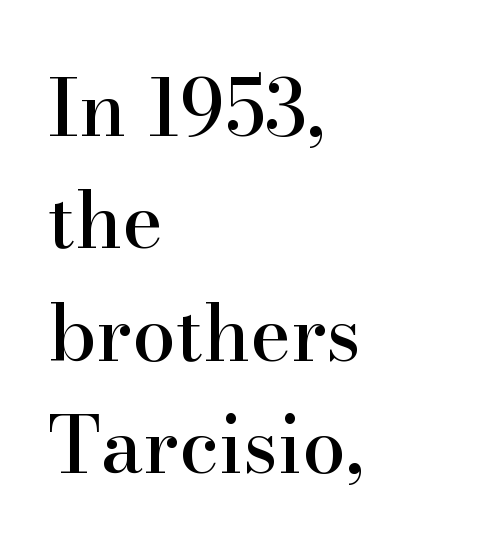
{"serif": "yes", "italic": "no", "width": "normal", "stroke_contrast": "high", "x_height": "small", "monospaced": "no", "underline": "no", "align": "left", "line_spacing": "normal", "line_spacing_ratio": 1.44, "letter_spacing": "normal", "letter_spacing_em": 0.0, "glyph_px": 78}
